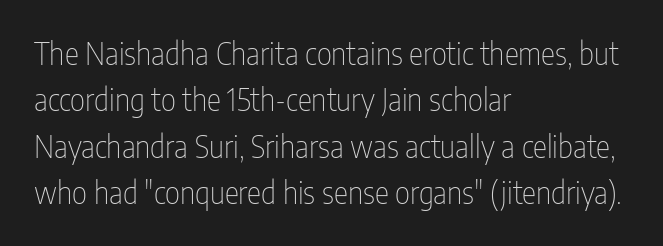
{"serif": "no", "italic": "no", "bold": "no", "weight": "thin", "width": "condensed", "stroke_contrast": "low", "x_height": "medium", "monospaced": "no", "underline": "no", "align": "left", "line_spacing": "normal", "line_spacing_ratio": 1.55, "letter_spacing": "normal", "letter_spacing_em": 0.0, "glyph_px": 30}
